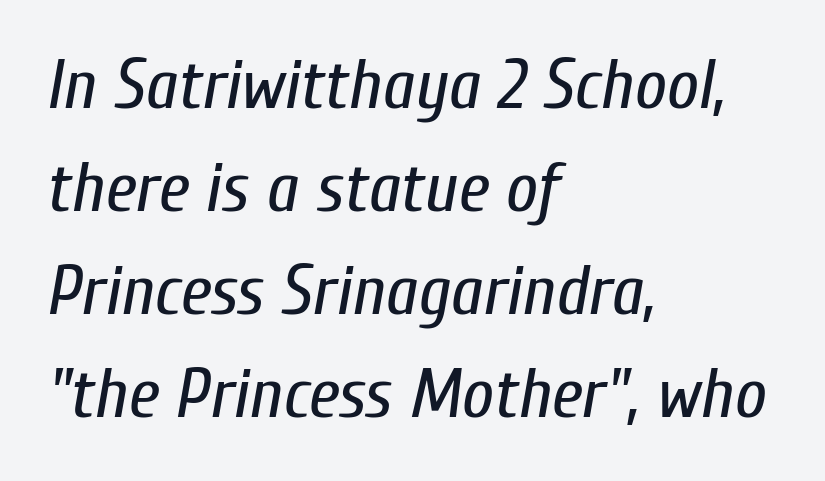
Q: Is the text bold? A: No.
Q: Is the text italic (slanted)? A: Yes, it leans right by about 10 degrees.
Q: Is the text underlined? A: No.
Q: How is the paragraph aligned? A: Left-aligned.
Q: Is the spacing between letters normal or unusually wide? A: Normal.
Q: Is the spacing between lines tight, normal or loose? A: Normal.
Q: Width (condensed, normal, or wide)? A: Condensed.
Q: Stroke contrast? A: Low.
Q: x-height? A: Medium.
Q: Monospaced? A: No.
